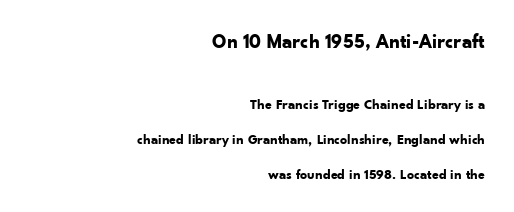
{"italic": "no", "bold": "yes", "underline": "no", "align": "right", "line_spacing": "loose", "line_spacing_ratio": 2.49, "letter_spacing": "normal", "letter_spacing_em": 0.0, "larger_block": "first", "size_ratio": 1.43, "glyph_px": 20}
